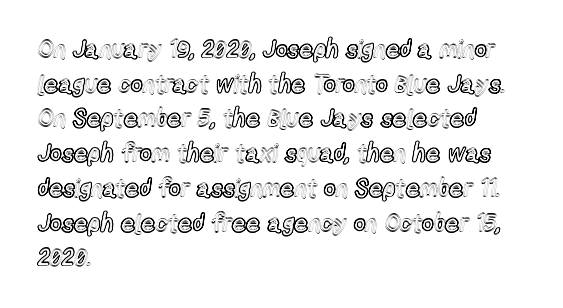
{"underline": "no", "align": "left", "line_spacing": "normal", "line_spacing_ratio": 1.39, "letter_spacing": "normal", "letter_spacing_em": 0.0, "glyph_px": 25}
